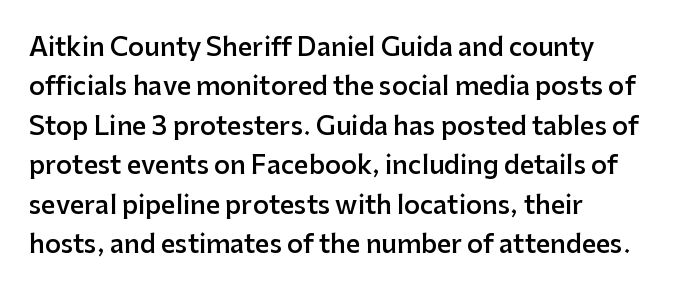
Underlining? Definitely not there. This sample uses plain, unmodified letter spacing. Is there any slant? The stems are plumb. A classic flush-left, rag-right setting is used for this passage.
